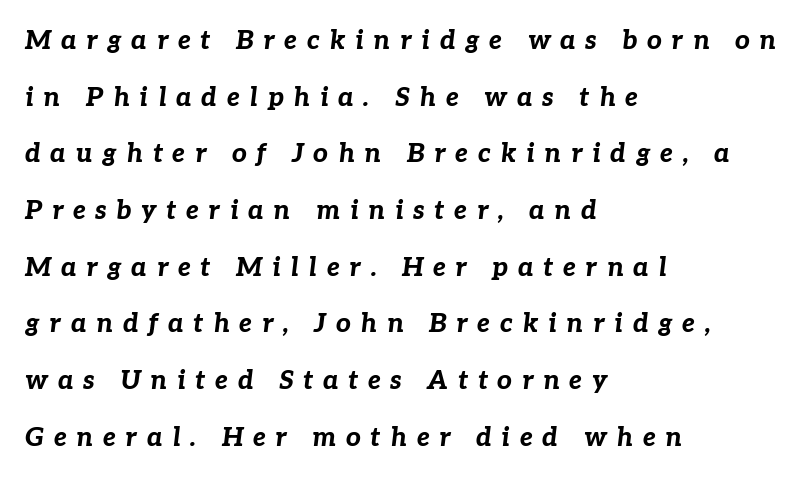
The image shows 26 px bold type, italic (leaning right); set left-aligned, loose line spacing (2.18x), unusually wide letter spacing (+0.37 em), not underlined.
